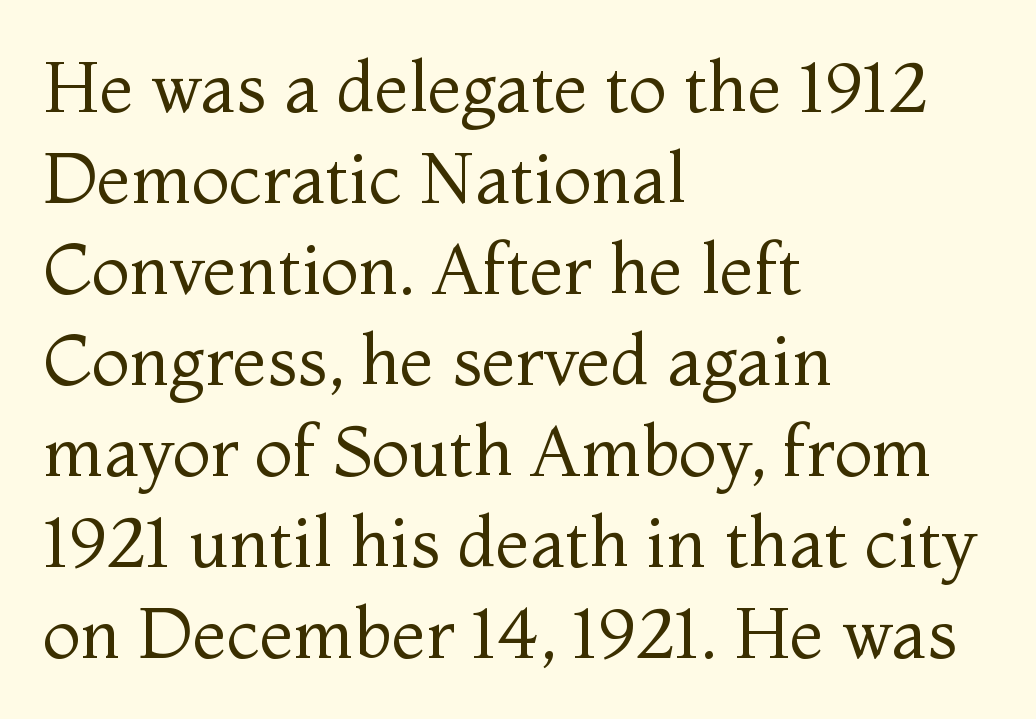
Q: Is the text bold? A: No.
Q: Is the text italic (slanted)? A: No, it is upright.
Q: Is the typeface a serif or a sans-serif typeface? A: Serif.
Q: Is the text underlined? A: No.
Q: How is the paragraph aligned? A: Left-aligned.
Q: Is the spacing between letters normal or unusually wide? A: Normal.
Q: Is the spacing between lines tight, normal or loose? A: Normal.
Q: Width (condensed, normal, or wide)? A: Normal.
Q: Stroke contrast? A: Medium.
Q: x-height? A: Medium.
Q: Monospaced? A: No.
